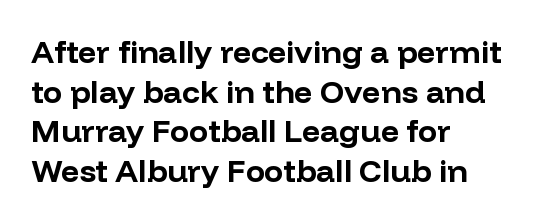
The image shows 32 px bold sans-serif type, upright; set left-aligned, line spacing 1.24x, normal letter spacing, not underlined; low stroke contrast and a medium x-height.
